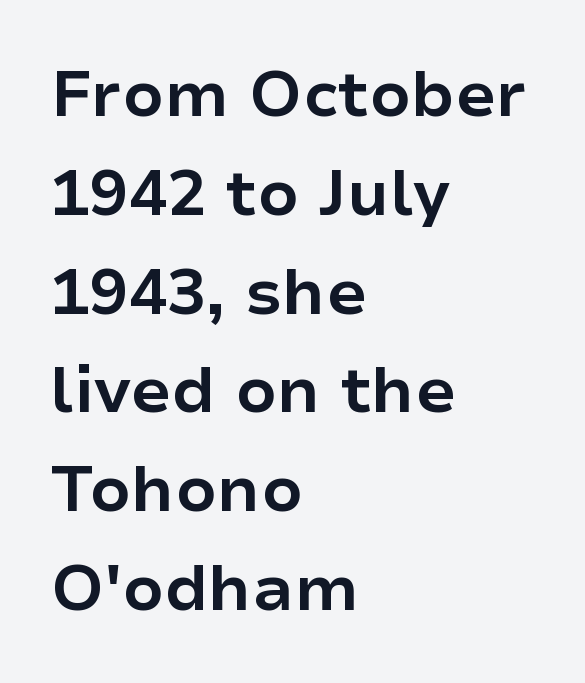
{"serif": "no", "italic": "no", "bold": "yes", "weight": "bold", "width": "normal", "stroke_contrast": "low", "x_height": "medium", "monospaced": "no", "underline": "no", "align": "left", "line_spacing": "normal", "line_spacing_ratio": 1.52, "letter_spacing": "normal", "letter_spacing_em": 0.0, "glyph_px": 65}
